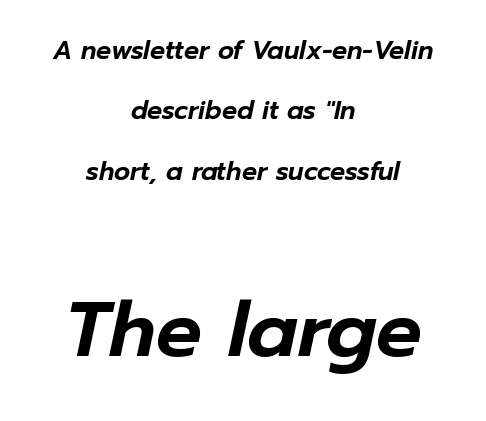
Q: Is the text italic (slanted)? A: Yes, it leans right by about 12 degrees.
Q: Is the text underlined? A: No.
Q: How is the paragraph aligned? A: Centered.
Q: Is the spacing between letters normal or unusually wide? A: Normal.
Q: Is the spacing between lines tight, normal or loose? A: Loose.
Q: Which block of text is set in a larger size, the first (top) or the second (bottom)? A: The second (bottom) one.
Q: Width (condensed, normal, or wide)? A: Normal.
Q: Stroke contrast? A: Low.
Q: x-height? A: Medium.
Q: Monospaced? A: No.
